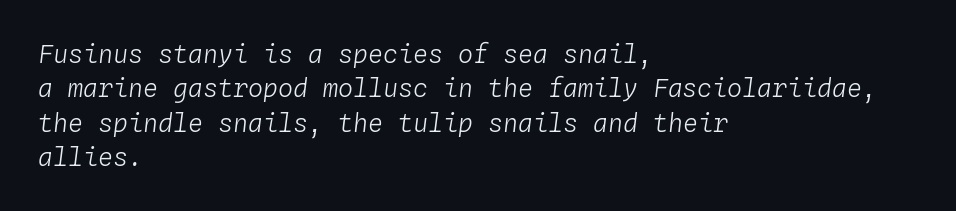
{"italic": "yes", "lean": "right", "slant_degrees": 4, "bold": "no", "underline": "no", "align": "left", "line_spacing": "normal", "line_spacing_ratio": 1.38, "letter_spacing": "normal", "letter_spacing_em": 0.0, "glyph_px": 25}
